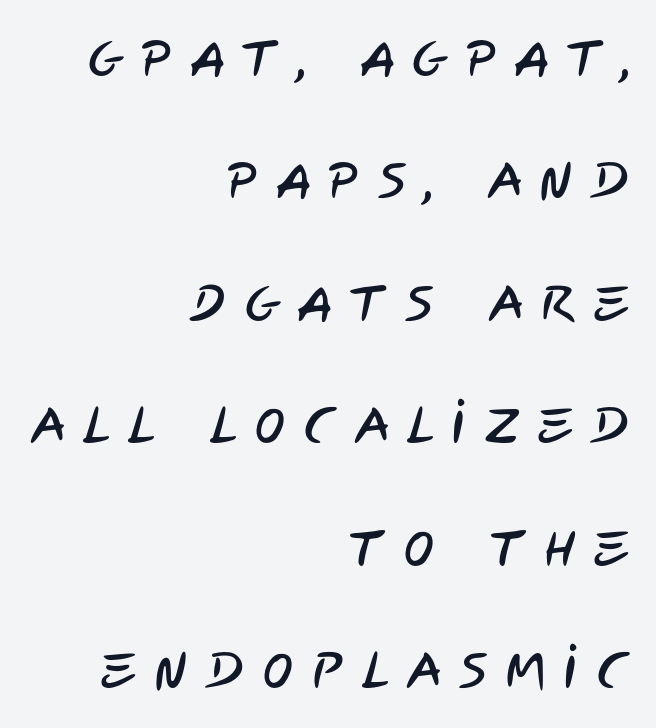
Grotesque or geometric, the face here clearly has no serifs. If you drew a ruler down the right edge, every line would touch it. Do the characters align in a grid? No, the font is proportional. Rows of type keep a wide berth in the vertical direction.
